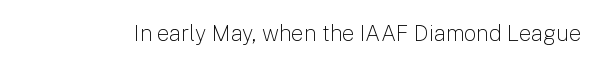
The image shows 22 px text type, upright; set normal letter spacing, not underlined.
